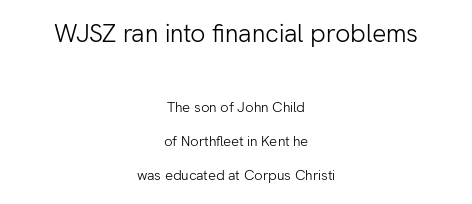
The image shows 25 px text type, upright; set centered, loose line spacing (2.42x), normal letter spacing, not underlined; the first (top) block is 1.79x larger.
